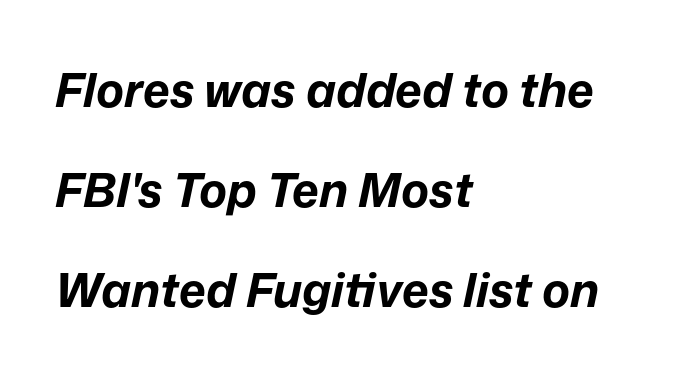
In terms of weight, the rendering is a true, heavy bold. Baseline-to-baseline distance is far greater than the letter height. Character widths vary here, with narrow letters taking less room than wide ones. Compared with ordinary roman type, these characters are visibly tilted. The paragraph has a hard left edge and a soft right edge. Letters rest on an invisible, unmarked baseline.
